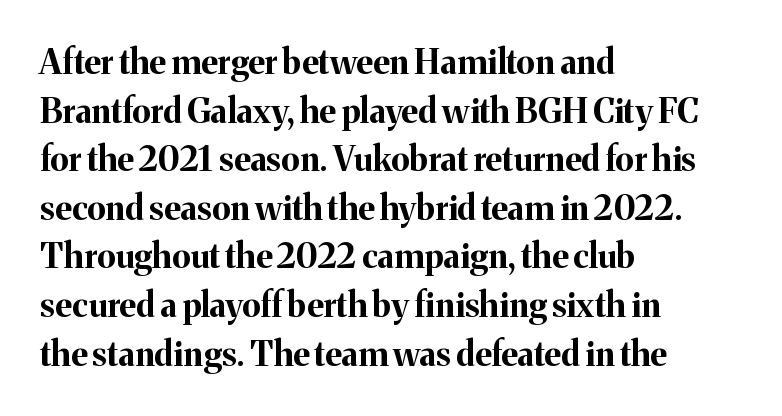
{"serif": "yes", "italic": "no", "bold": "yes", "weight": "bold", "width": "normal", "stroke_contrast": "medium", "x_height": "medium", "monospaced": "no", "underline": "no", "align": "left", "line_spacing": "normal", "line_spacing_ratio": 1.43, "letter_spacing": "normal", "letter_spacing_em": 0.0, "glyph_px": 34}
